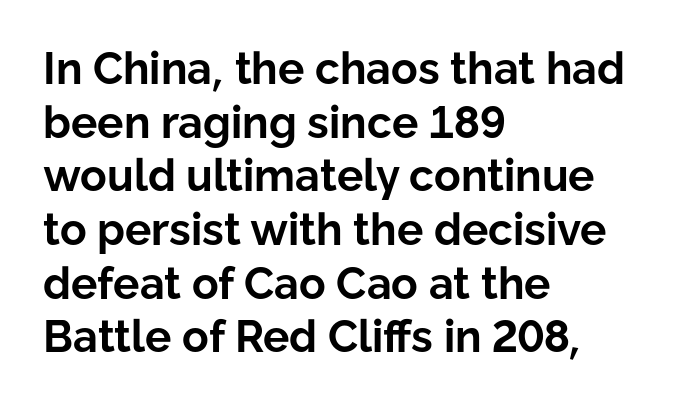
The image shows 44 px bold sans-serif type, upright; set left-aligned, line spacing 1.22x, normal letter spacing, not underlined; low stroke contrast and a medium x-height.
